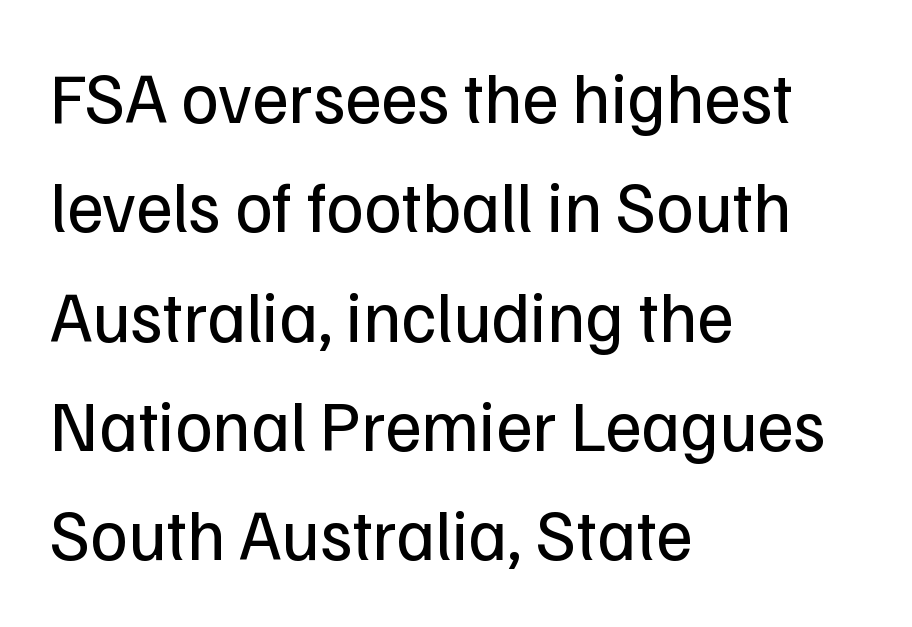
Q: Is the text bold? A: No.
Q: Is the text italic (slanted)? A: No, it is upright.
Q: Is the typeface a serif or a sans-serif typeface? A: Sans-serif.
Q: Is the text underlined? A: No.
Q: How is the paragraph aligned? A: Left-aligned.
Q: Is the spacing between letters normal or unusually wide? A: Normal.
Q: Is the spacing between lines tight, normal or loose? A: Normal.
Q: Width (condensed, normal, or wide)? A: Normal.
Q: Stroke contrast? A: Low.
Q: x-height? A: Medium.
Q: Monospaced? A: No.
